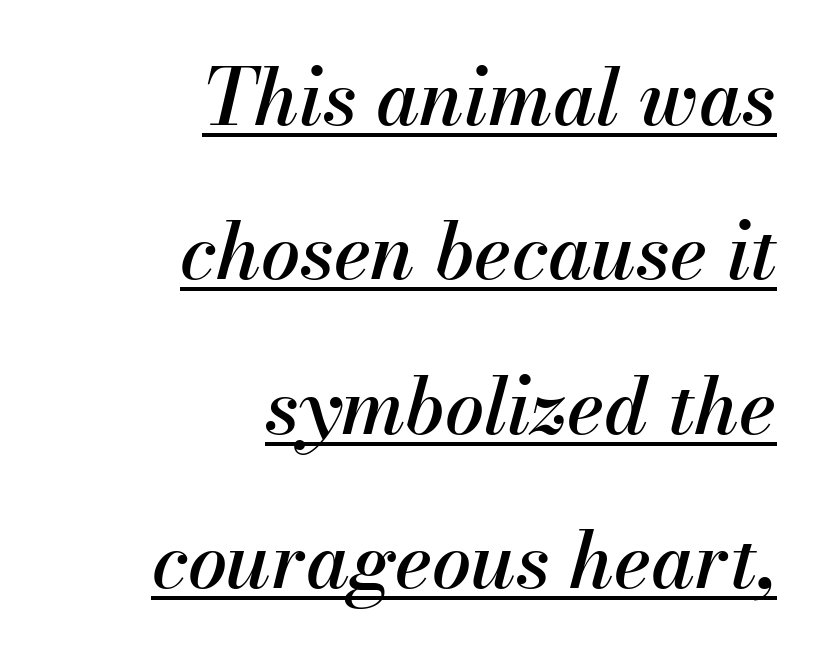
Style check: oblique. Character widths vary here, with narrow letters taking less room than wide ones. The rag falls on the left side of this text block. Glyph-to-glyph distance matches everyday printed text.
